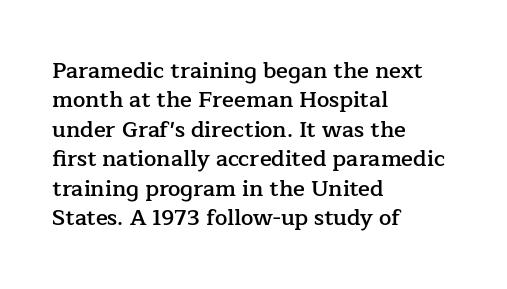
Q: Is the text bold? A: Semi-bold.
Q: Is the text italic (slanted)? A: No, it is upright.
Q: Is the text underlined? A: No.
Q: How is the paragraph aligned? A: Left-aligned.
Q: Is the spacing between letters normal or unusually wide? A: Normal.
Q: Is the spacing between lines tight, normal or loose? A: Normal.
